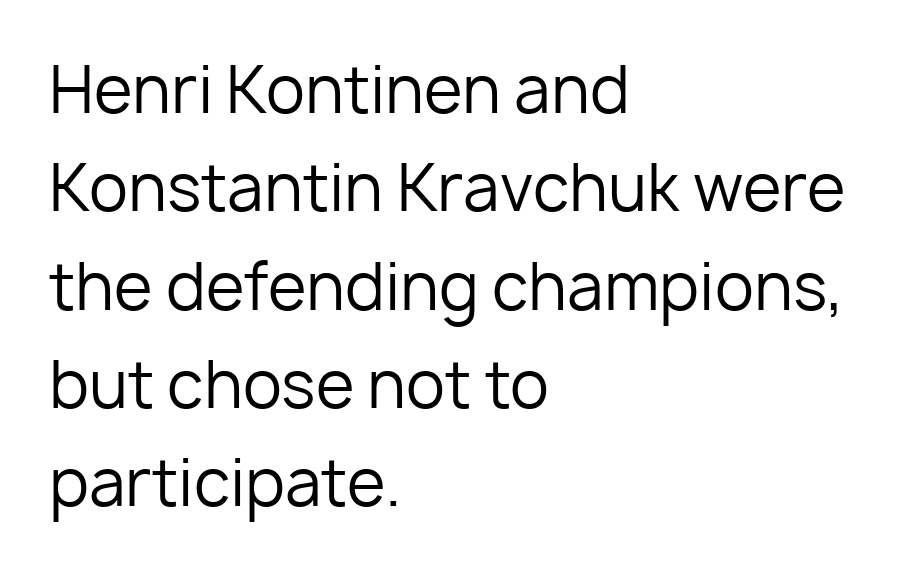
Stroke terminals: plain, sans-serif. The paragraph shown leans on its left margin. Tracking value appears to be zero — textbook default spacing. Rendered with straight, roman letterforms. Quick note: interline space is typical. Descenders are the only things crossing below the line.
